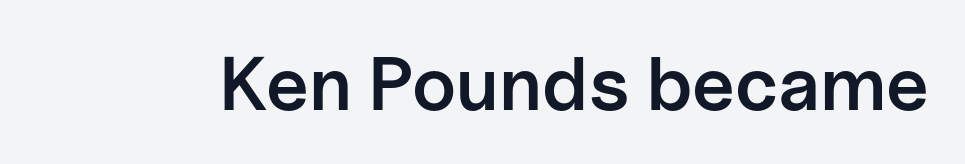
The image shows 76 px semibold sans-serif type, upright; set normal letter spacing, not underlined; low stroke contrast and a medium x-height.
